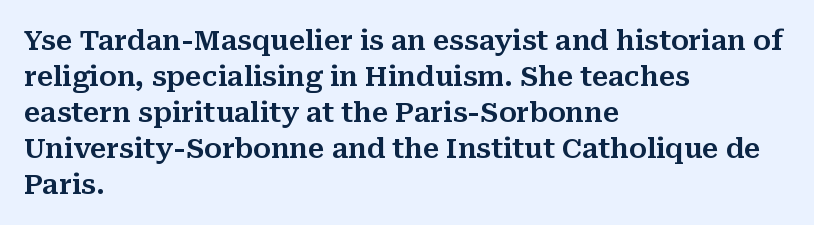
Vertically, the passage feels balanced, rows spaced as you'd expect. The face used here is rendered with its standard letterfit. The words here are not underlined. Posture: straight, roman, zero tilt.
